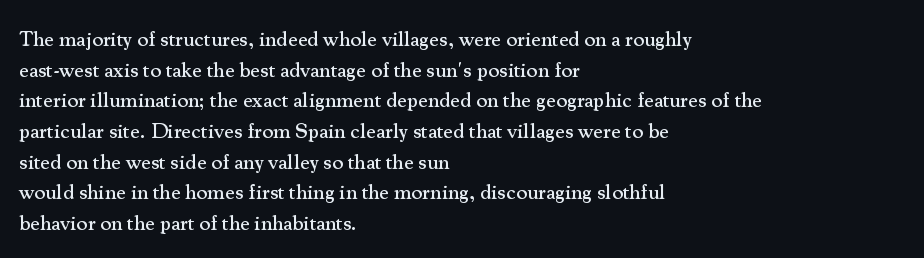
Style check: upright. Quick note: interline space is typical. This sample uses plain, unmodified letter spacing. In CSS terms this would be text-align: left.
